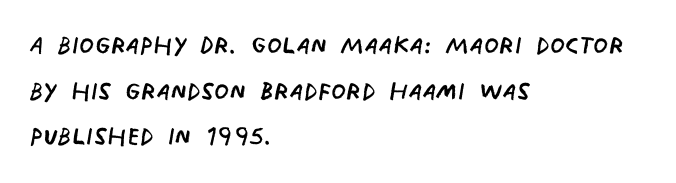
Between one letter and the next there's only the usual sliver of space. Unbolded letterforms with no extra heft. Horizontal bands of white between lines are of average thickness. You could not count columns in this text — the font is proportionally spaced. This sample is left-justified, so line endings fall wherever the words run out. The passage shown is typeset with a sans-serif family.
